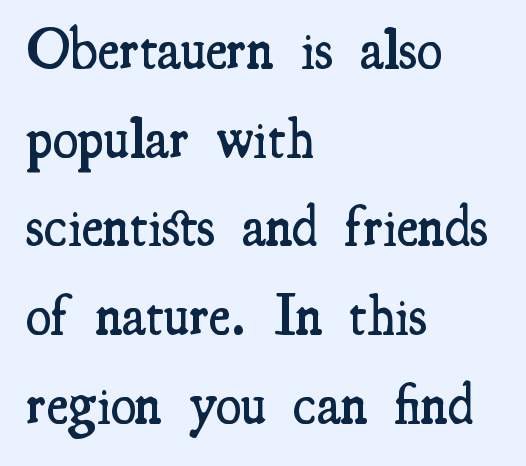
The strip under each line holds only bare page. Check where the strokes stop: tiny serifs finish them off. Normally led — the rows are evenly, conventionally spaced. These lines are rendered in a variable-pitch font. Caption: standard tracking, unaltered. Every row of glyphs begins at an identical x-position on the left.
